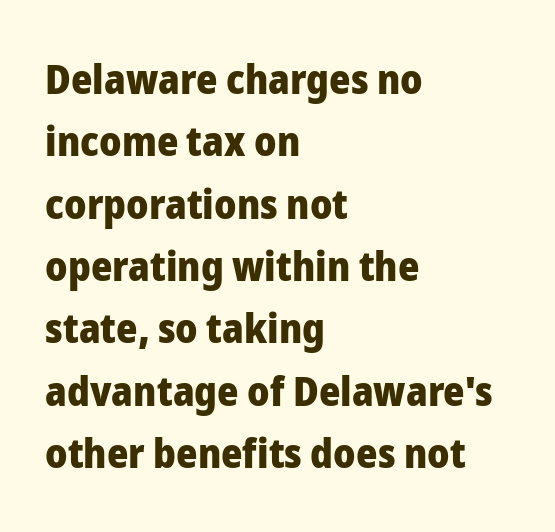
{"serif": "no", "italic": "no", "bold": "yes", "weight": "heavy", "width": "normal", "stroke_contrast": "low", "x_height": "medium", "monospaced": "no", "underline": "no", "align": "left", "line_spacing": "normal", "line_spacing_ratio": 1.52, "letter_spacing": "normal", "letter_spacing_em": 0.0, "glyph_px": 41}
